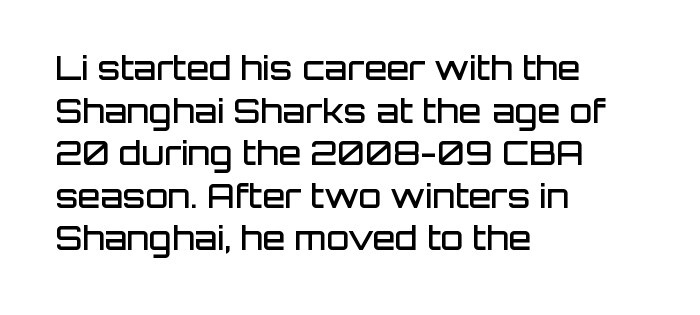
{"serif": "no", "italic": "no", "bold": "semi", "weight": "semibold", "width": "normal", "stroke_contrast": "low", "x_height": "large", "monospaced": "no", "underline": "no", "align": "left", "line_spacing": "normal", "line_spacing_ratio": 1.29, "letter_spacing": "normal", "letter_spacing_em": 0.0, "glyph_px": 33}
